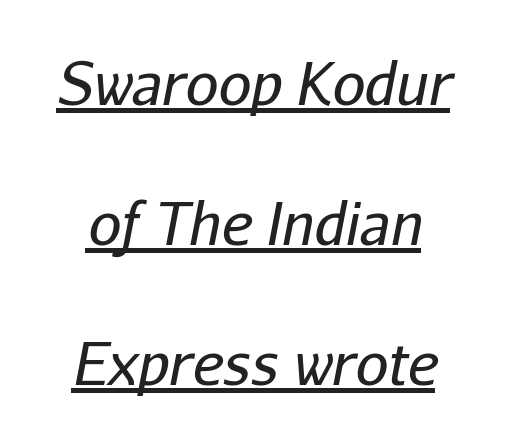
Q: Is the text bold? A: No.
Q: Is the text italic (slanted)? A: Yes, it leans right by about 11 degrees.
Q: Is the text underlined? A: Yes.
Q: Is the spacing between letters normal or unusually wide? A: Normal.
Q: Is the spacing between lines tight, normal or loose? A: Loose.
Q: Width (condensed, normal, or wide)? A: Normal.
Q: Stroke contrast? A: Low.
Q: x-height? A: Medium.
Q: Monospaced? A: No.
